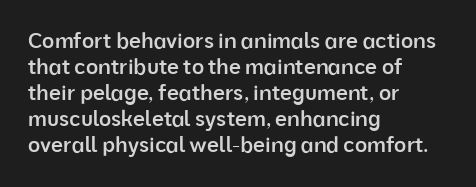
Q: Is the text bold? A: Semi-bold.
Q: Is the text italic (slanted)? A: No, it is upright.
Q: Is the text underlined? A: No.
Q: How is the paragraph aligned? A: Left-aligned.
Q: Is the spacing between letters normal or unusually wide? A: Normal.
